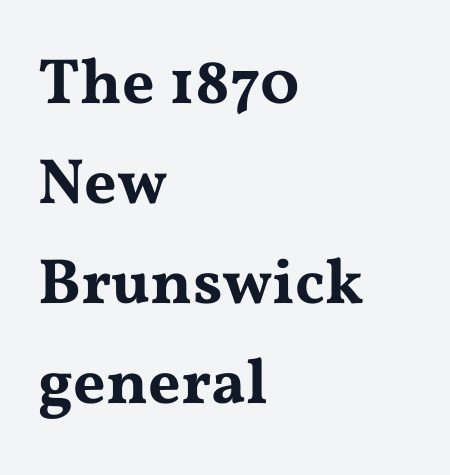
Q: Is the text italic (slanted)? A: No, it is upright.
Q: Is the typeface a serif or a sans-serif typeface? A: Serif.
Q: Is the text underlined? A: No.
Q: How is the paragraph aligned? A: Left-aligned.
Q: Is the spacing between letters normal or unusually wide? A: Normal.
Q: Is the spacing between lines tight, normal or loose? A: Normal.
Q: Width (condensed, normal, or wide)? A: Wide.
Q: Stroke contrast? A: Medium.
Q: x-height? A: Medium.
Q: Monospaced? A: No.
